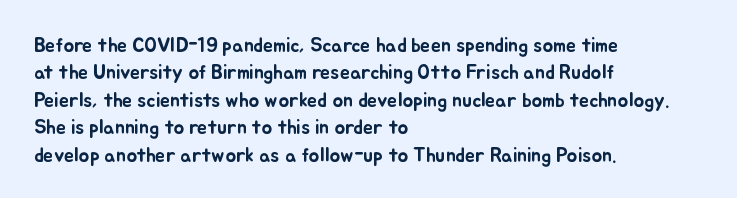
The specimen omits any rule beneath the text block's lines. The face used here is rendered with its standard letterfit. Posture: straight, roman, zero tilt. A student would call this left alignment; a typographer would say flush left, rag right. If you measured baseline to baseline, you'd find a middling distance.
